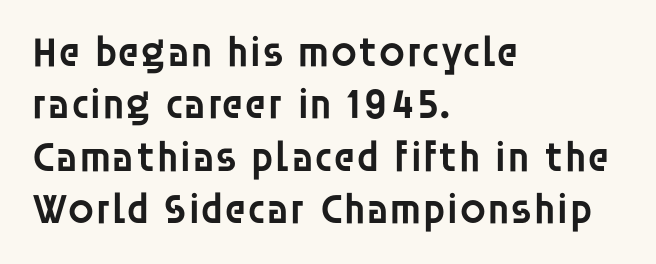
The compositor pushed each line to the left boundary. A typesetter would call this zero additional tracking. The font is running at a semibold setting, under full bold. Do the characters align in a grid? No, the font is proportional. Nope, no serifs anywhere on these letters. Has an underline been added? It has not.
